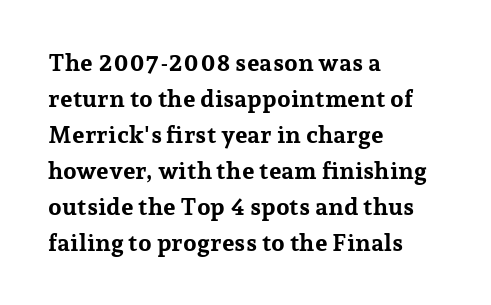
These lines are set flush left with a ragged right edge. Upright lettering throughout. Compared with typical body copy, the letter spacing here is the same. The line-height multiplier appears to be the usual default.
